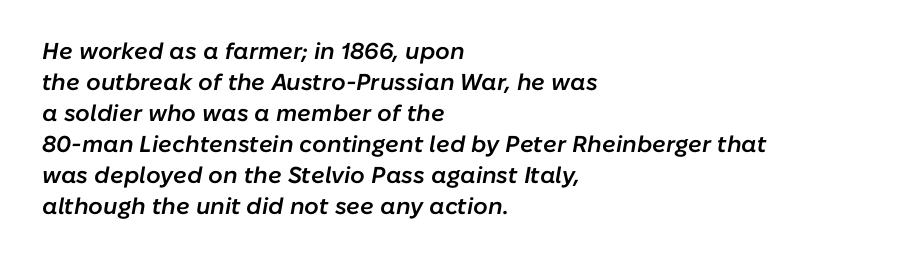
{"italic": "yes", "lean": "right", "slant_degrees": 10, "bold": "semi", "underline": "no", "align": "left", "line_spacing": "normal", "line_spacing_ratio": 1.35, "letter_spacing": "normal", "letter_spacing_em": 0.0, "glyph_px": 23}
